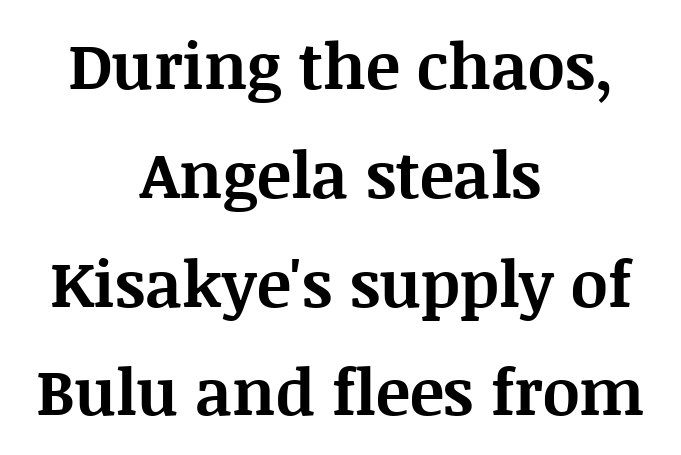
Q: Is the text bold? A: Yes.
Q: Is the text italic (slanted)? A: No, it is upright.
Q: Is the typeface a serif or a sans-serif typeface? A: Serif.
Q: Is the text underlined? A: No.
Q: How is the paragraph aligned? A: Centered.
Q: Is the spacing between letters normal or unusually wide? A: Normal.
Q: Is the spacing between lines tight, normal or loose? A: Normal.
Q: Width (condensed, normal, or wide)? A: Normal.
Q: Stroke contrast? A: Medium.
Q: x-height? A: Large.
Q: Monospaced? A: No.
